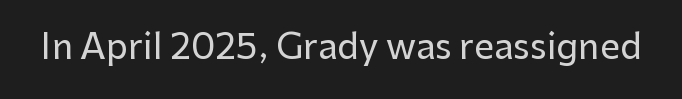
{"serif": "no", "italic": "no", "width": "normal", "stroke_contrast": "low", "x_height": "medium", "monospaced": "no", "underline": "no", "letter_spacing": "normal", "letter_spacing_em": 0.0, "glyph_px": 35}
